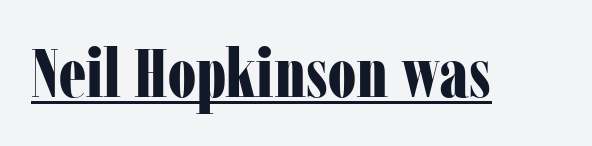
{"serif": "yes", "italic": "no", "bold": "yes", "weight": "bold", "width": "condensed", "stroke_contrast": "low", "x_height": "medium", "monospaced": "no", "underline": "yes", "letter_spacing": "normal", "letter_spacing_em": 0.0, "glyph_px": 69}
